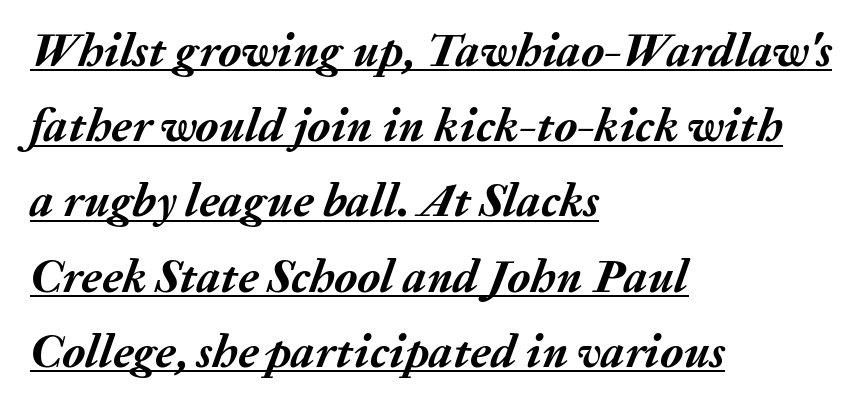
{"italic": "yes", "lean": "right", "slant_degrees": 20, "bold": "yes", "weight": "semibold", "width": "normal", "stroke_contrast": "medium", "x_height": "medium", "monospaced": "no", "underline": "yes", "align": "left", "line_spacing": "normal", "line_spacing_ratio": 1.6, "letter_spacing": "normal", "letter_spacing_em": 0.0, "glyph_px": 47}
